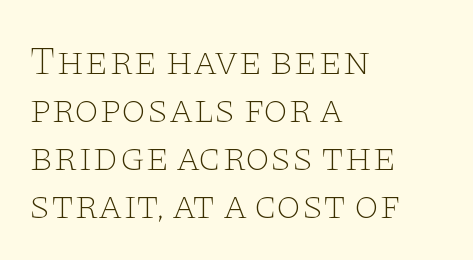
The weight tops out at a normal text grade. The lettering holds an erect, upright posture throughout. Glyph-to-glyph distance matches everyday printed text. A typesetter would label this face a serif. The string is rendered with underlining switched off. Character widths vary here, with narrow letters taking less room than wide ones.
